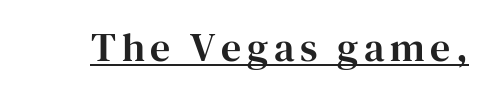
To sum up the face: it has serifs. A typesetter would call this proportional, since set widths differ per character. The face used here appears with an underline applied. This is the regular roman posture of the typeface.
